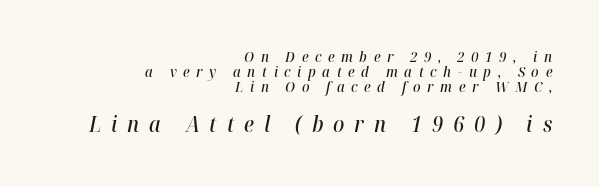
The image shows 21 px text type, italic (leaning right); set right-aligned, tight line spacing (1.08x), unusually wide letter spacing (+0.47 em), not underlined; the second (bottom) block is 1.5x larger.
